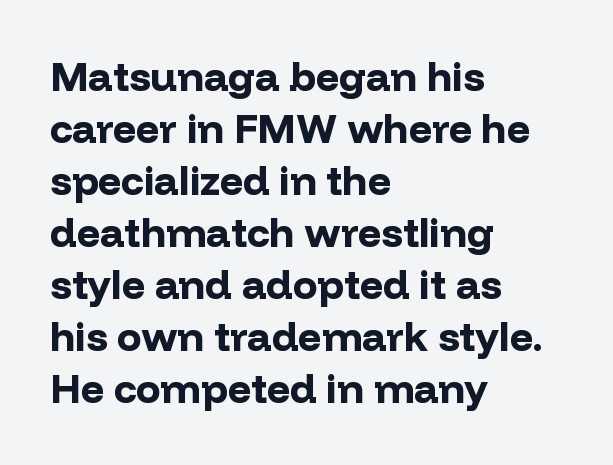
Rule under the text: the space is simply empty. Does the weight exceed regular? Yes, all the way to bold. The face used here is a sans, in the tradition of grotesques and geometrics. In terms of letterspacing, this is plain default setting. You could not count columns in this text — the font is proportionally spaced. Does the lettering tilt? It doesn't — this is upright.
